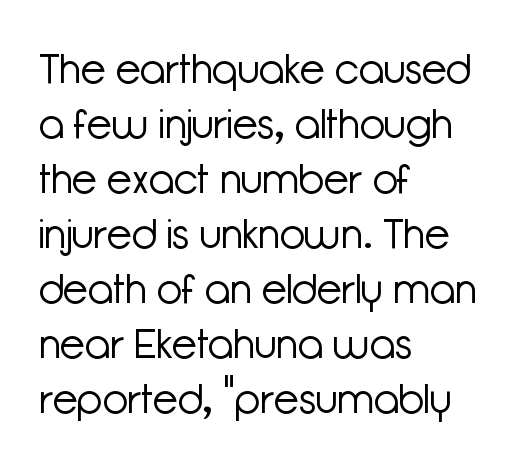
{"serif": "no", "italic": "no", "bold": "no", "weight": "light", "width": "normal", "stroke_contrast": "low", "x_height": "medium", "monospaced": "no", "underline": "no", "align": "left", "line_spacing": "normal", "line_spacing_ratio": 1.34, "letter_spacing": "normal", "letter_spacing_em": 0.0, "glyph_px": 41}
